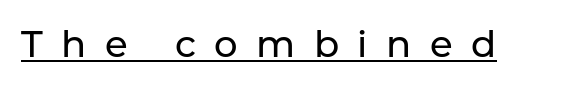
Q: Is the text bold? A: No.
Q: Is the text italic (slanted)? A: No, it is upright.
Q: Is the typeface a serif or a sans-serif typeface? A: Sans-serif.
Q: Is the text underlined? A: Yes.
Q: Is the spacing between letters normal or unusually wide? A: Unusually wide.
Q: Width (condensed, normal, or wide)? A: Normal.
Q: Stroke contrast? A: Low.
Q: x-height? A: Medium.
Q: Monospaced? A: No.
